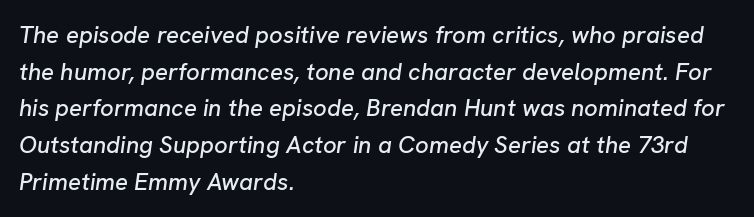
The image shows 24 px text type, italic (leaning right); set left-aligned, normal line spacing (1.53x), normal letter spacing, not underlined.
